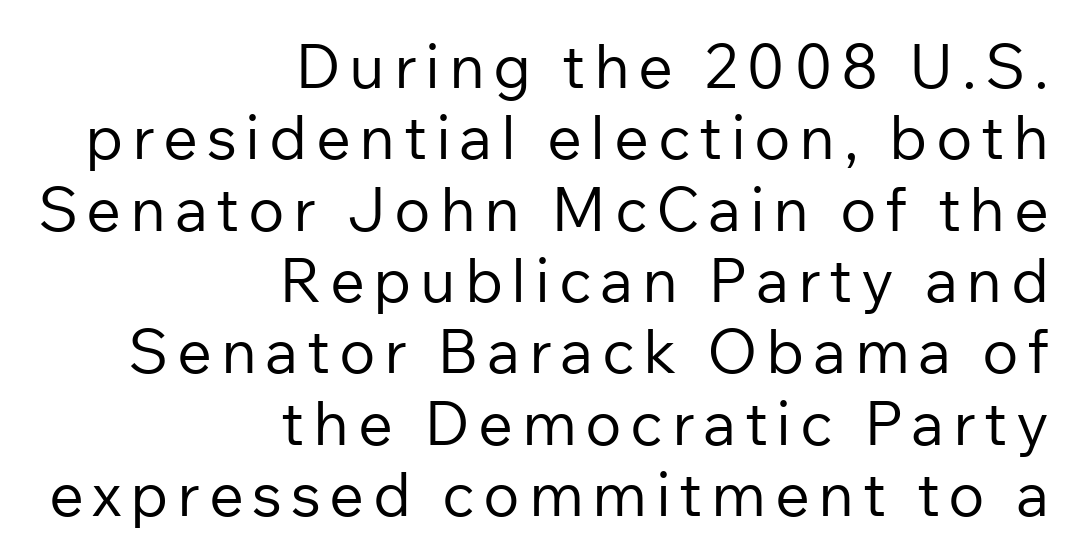
Leftover space on each line is placed entirely before the opening word. Has an underline been added? It has not. Letters have the restrained weight of plain body copy at most. The lettering stays uniformly vertical, giving the passage a roman look.
